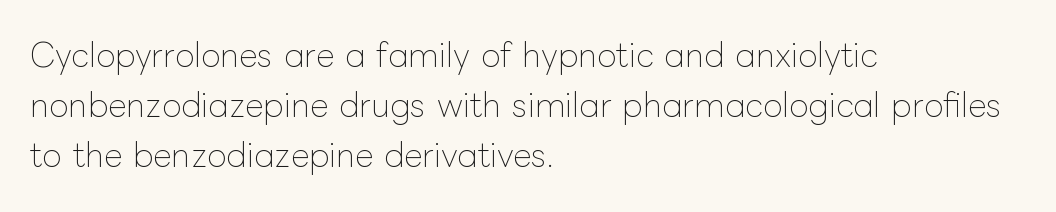
The face looks like a standard text weight, possibly lighter. Where is the straight margin? On the left. Decoration check: the copy has no underline. The letters advance in unequal steps, a hallmark of proportional type.
